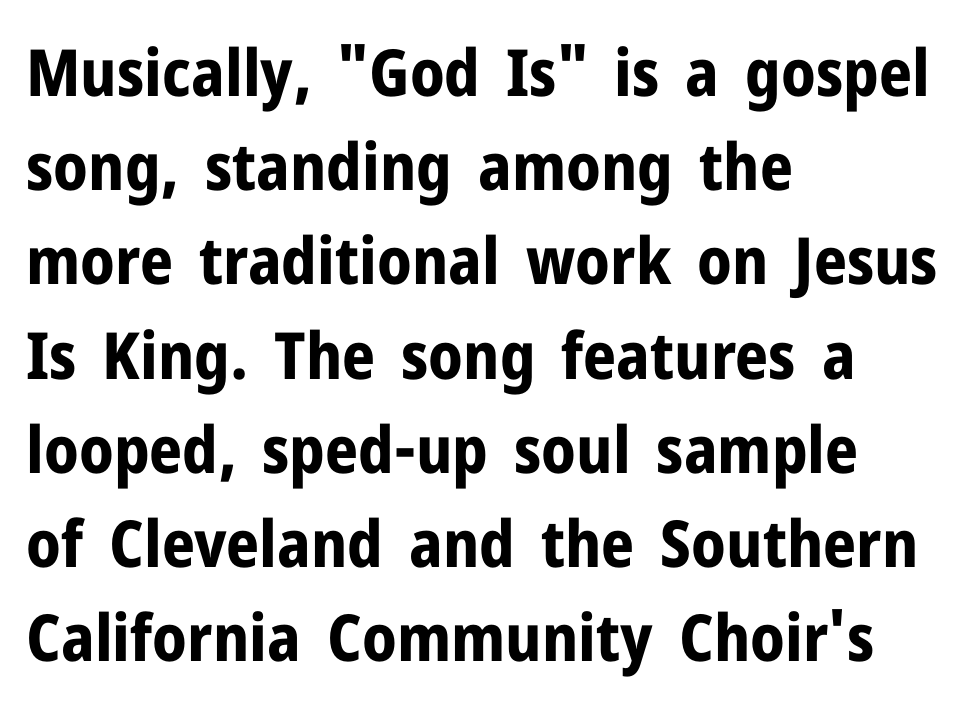
The image shows 65 px bold sans-serif type, upright; set left-aligned, normal line spacing (1.45x), normal letter spacing, not underlined; low stroke contrast and a medium x-height.
